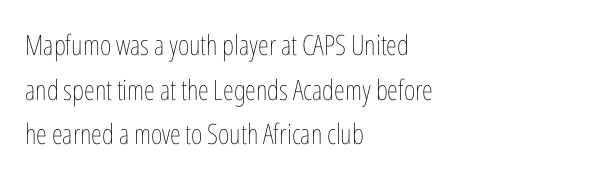
{"italic": "no", "bold": "no", "weight": "thin", "width": "condensed", "stroke_contrast": "low", "x_height": "medium", "monospaced": "no", "underline": "no", "align": "left", "line_spacing": "normal", "line_spacing_ratio": 1.59, "letter_spacing": "normal", "letter_spacing_em": 0.0, "glyph_px": 28}
